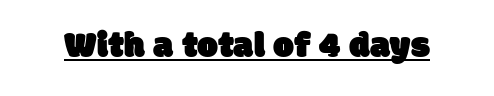
The image shows 37 px sans-serif type; set normal letter spacing, underlined; low stroke contrast and a large x-height.
